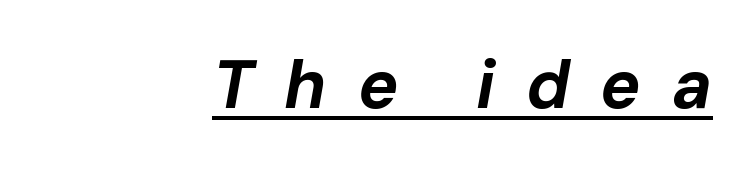
Slant detected: the letters are inclined. Between one letter and the next there's a generous, obvious gap. The passage shown is typed in a proportional face where columns would drift. Caption: multi-line text, flush right, ragged left. The rendering uses the underline text-decoration. What weight is shown? A full bold with thick strokes.
